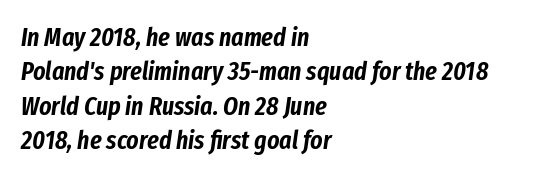
The passage shown has conventional tracking throughout. Each new line begins a customary step beneath the previous one. The glyphs look as if they've been sheared to an angle. The paragraph shown leans on its left margin. Bare-footed words on every line.
